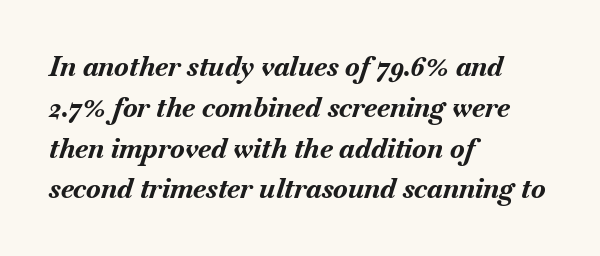
{"italic": "yes", "lean": "right", "slant_degrees": 18, "bold": "yes", "underline": "no", "align": "left", "line_spacing": "normal", "line_spacing_ratio": 1.51, "letter_spacing": "normal", "letter_spacing_em": 0.0, "glyph_px": 27}
